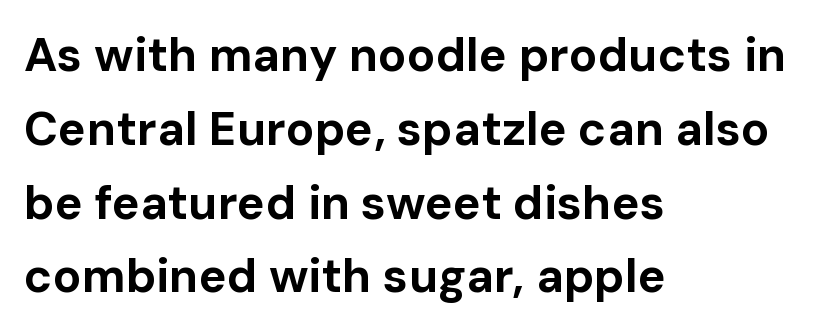
The image shows 47 px bold sans-serif type, upright; set left-aligned, normal line spacing (1.57x), normal letter spacing, not underlined; low stroke contrast and a medium x-height.
